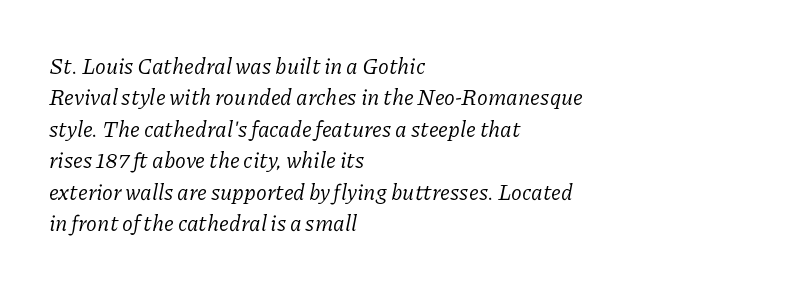
{"italic": "yes", "lean": "right", "slant_degrees": 11, "bold": "no", "underline": "no", "align": "left", "line_spacing": "normal", "line_spacing_ratio": 1.43, "letter_spacing": "normal", "letter_spacing_em": 0.0, "glyph_px": 22}
